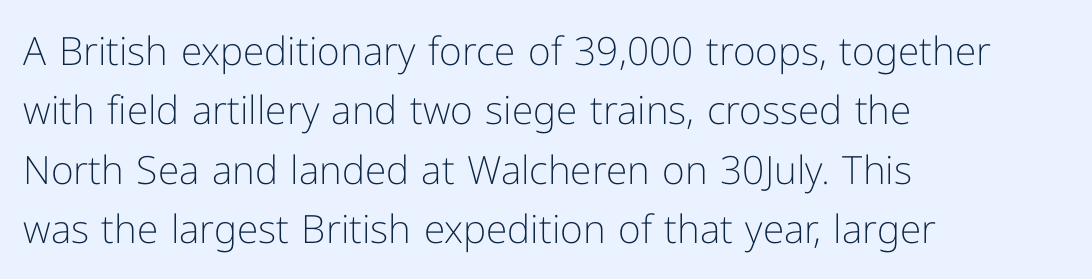
The image shows 39 px light sans-serif type, upright; set left-aligned, normal line spacing (1.52x), normal letter spacing, not underlined; low stroke contrast and a medium x-height.
